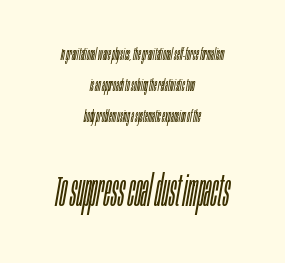
{"italic": "yes", "lean": "right", "slant_degrees": 10, "bold": "no", "weight": "light", "width": "condensed", "stroke_contrast": "low", "x_height": "large", "monospaced": "no", "underline": "no", "align": "center", "line_spacing_ratio": 1.81, "letter_spacing": "normal", "letter_spacing_em": 0.0, "larger_block": "second", "size_ratio": 2.47, "glyph_px": 42}
